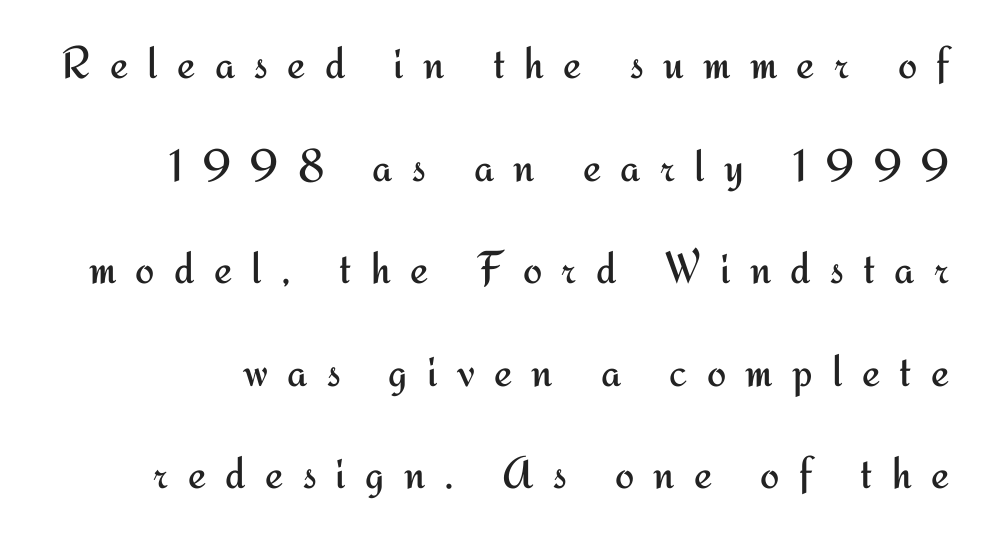
The image shows 46 px regular-weight sans-serif type, upright; set loose line spacing (2.23x), unusually wide letter spacing (+0.42 em), not underlined; medium stroke contrast and a small x-height.
